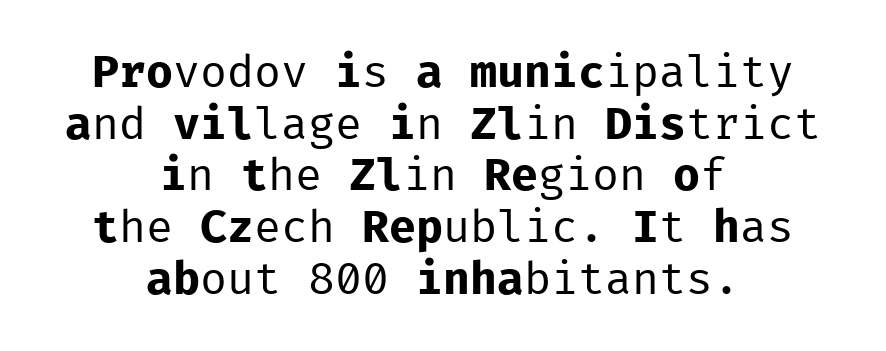
Q: Is the text bold? A: No.
Q: Is the text italic (slanted)? A: No, it is upright.
Q: Is the typeface a serif or a sans-serif typeface? A: Sans-serif.
Q: Is the text underlined? A: No.
Q: How is the paragraph aligned? A: Centered.
Q: Is the spacing between letters normal or unusually wide? A: Normal.
Q: Is the spacing between lines tight, normal or loose? A: Tight.
Q: Width (condensed, normal, or wide)? A: Normal.
Q: Stroke contrast? A: Low.
Q: x-height? A: Medium.
Q: Monospaced? A: Yes.
